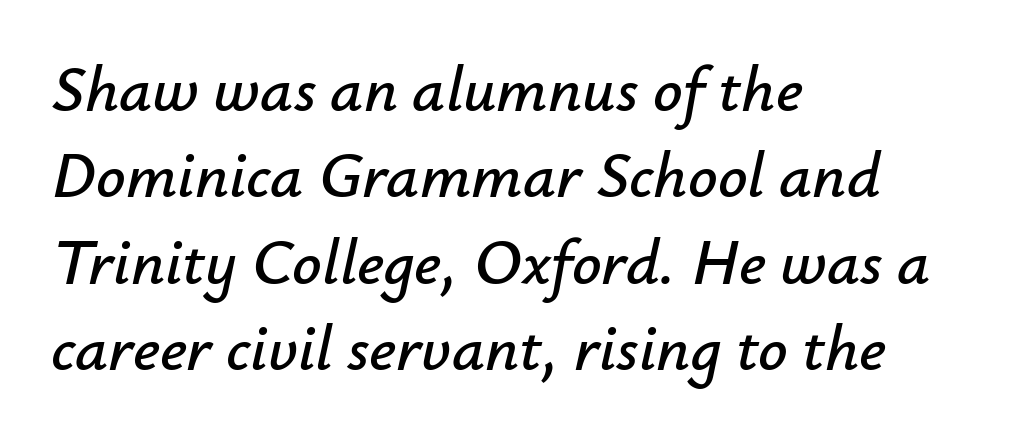
These lines are rendered in a variable-pitch font. A bare baseline throughout the passage. Tracking here is standard; glyphs follow each other at the usual distance. The typesetter chose a ragged-right arrangement here.
